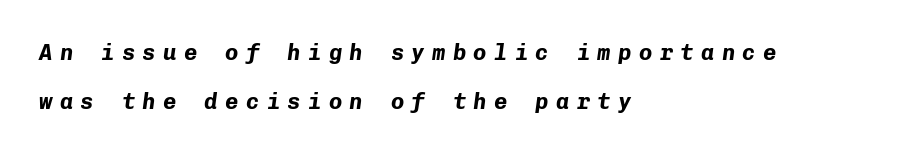
{"italic": "yes", "lean": "right", "slant_degrees": 8, "bold": "yes", "underline": "no", "align": "left", "line_spacing": "loose", "line_spacing_ratio": 2.25, "letter_spacing": "wide", "letter_spacing_em": 0.34, "glyph_px": 22}
